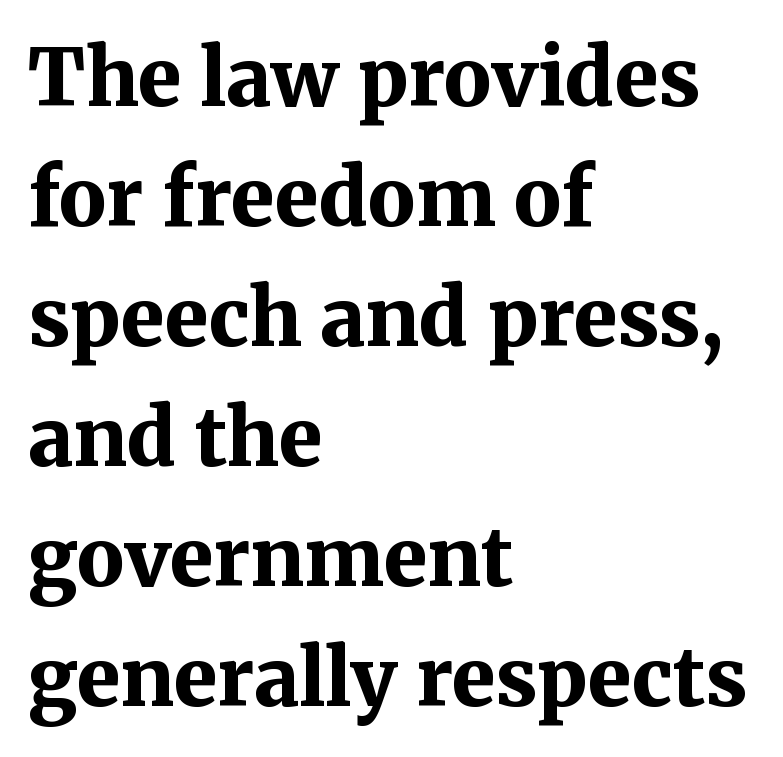
{"serif": "yes", "italic": "no", "bold": "yes", "weight": "bold", "width": "normal", "stroke_contrast": "medium", "x_height": "medium", "monospaced": "no", "underline": "no", "align": "left", "line_spacing": "normal", "line_spacing_ratio": 1.52, "letter_spacing": "normal", "letter_spacing_em": 0.0, "glyph_px": 79}
